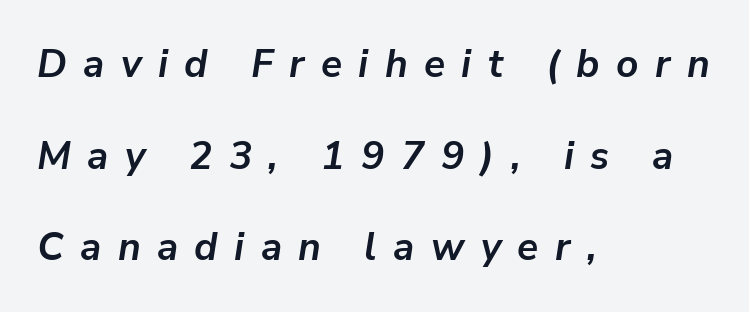
The axis of the letterforms is tilted away from vertical. The letters advance in unequal steps, a hallmark of proportional type. Between one letter and the next there's a generous, obvious gap. Is there much room between lines? Yes — plenty of vertical air separates them. Decoration check: the copy has no underline.
